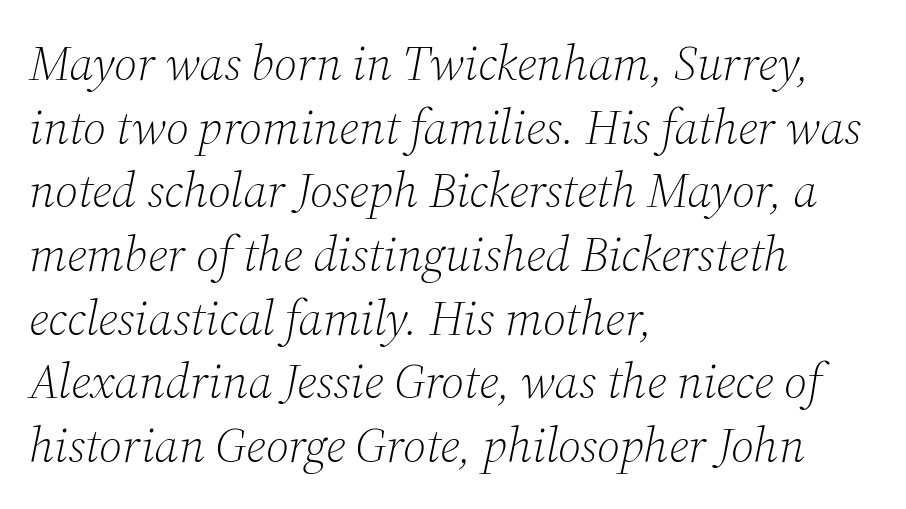
The image shows 49 px light serif type, italic (leaning right); set left-aligned, normal line spacing (1.3x), normal letter spacing, not underlined; medium stroke contrast and a medium x-height.
